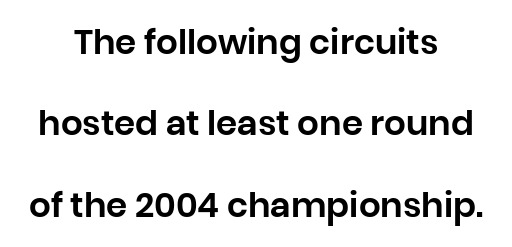
{"serif": "no", "italic": "no", "width": "normal", "stroke_contrast": "low", "x_height": "large", "monospaced": "no", "underline": "no", "align": "center", "line_spacing": "loose", "line_spacing_ratio": 2.39, "letter_spacing": "normal", "letter_spacing_em": 0.0, "glyph_px": 34}
